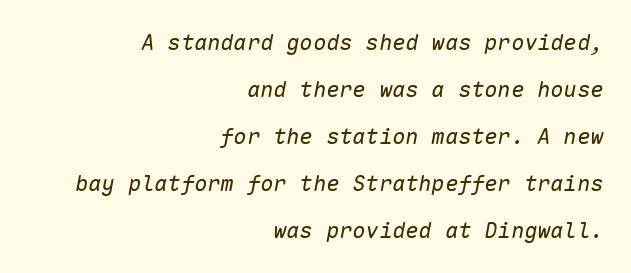
Q: Is the text bold? A: No.
Q: Is the text italic (slanted)? A: Yes, it leans right by about 10 degrees.
Q: Is the text underlined? A: No.
Q: How is the paragraph aligned? A: Right-aligned.
Q: Is the spacing between letters normal or unusually wide? A: Normal.
Q: Is the spacing between lines tight, normal or loose? A: Loose.
